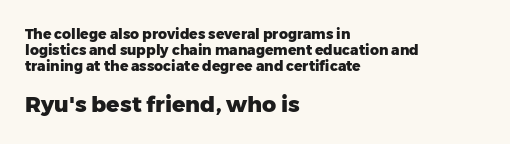
{"italic": "no", "bold": "yes", "underline": "no", "align": "left", "line_spacing": "tight", "line_spacing_ratio": 1.14, "letter_spacing": "normal", "letter_spacing_em": 0.0, "larger_block": "second", "size_ratio": 1.57, "glyph_px": 22}
